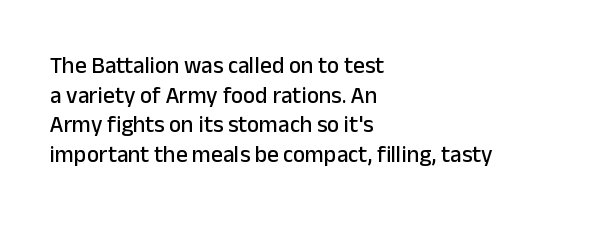
The image shows 23 px text type, upright; set left-aligned, normal line spacing (1.29x), normal letter spacing, not underlined.
